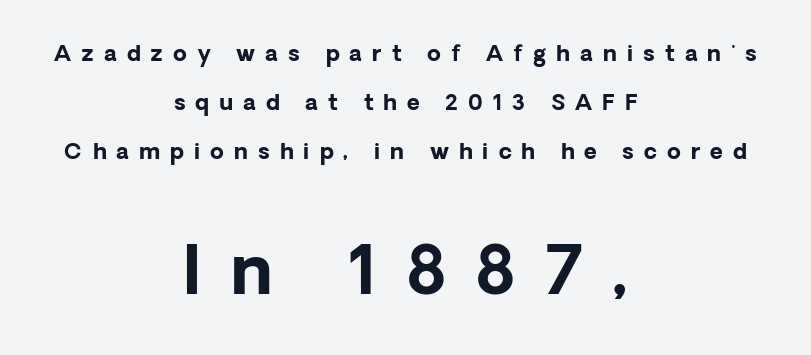
{"serif": "no", "italic": "no", "bold": "yes", "weight": "bold", "width": "normal", "stroke_contrast": "low", "x_height": "medium", "monospaced": "no", "underline": "no", "align": "center", "line_spacing": "loose", "line_spacing_ratio": 2.23, "letter_spacing": "wide", "letter_spacing_em": 0.46, "larger_block": "second", "size_ratio": 3.0, "glyph_px": 66}
